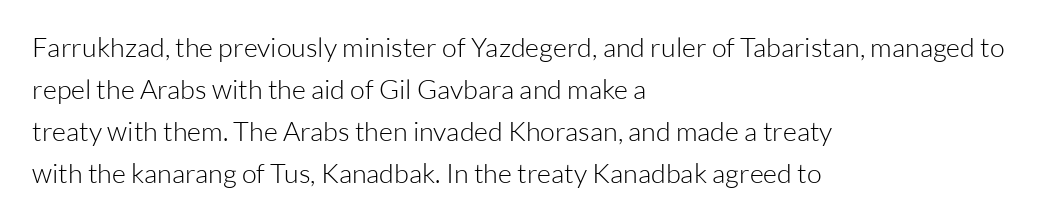
Q: Is the text bold? A: No.
Q: Is the text italic (slanted)? A: No, it is upright.
Q: Is the text underlined? A: No.
Q: How is the paragraph aligned? A: Left-aligned.
Q: Is the spacing between letters normal or unusually wide? A: Normal.
Q: Is the spacing between lines tight, normal or loose? A: Normal.
